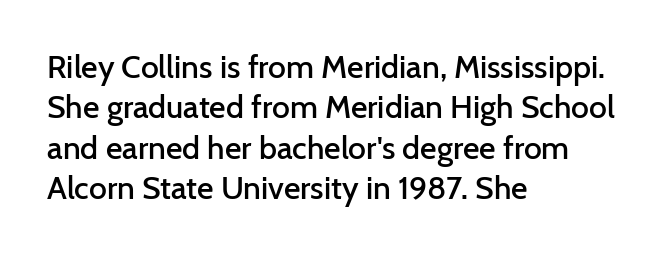
Q: Is the text bold? A: Semi-bold.
Q: Is the text italic (slanted)? A: No, it is upright.
Q: Is the typeface a serif or a sans-serif typeface? A: Sans-serif.
Q: Is the text underlined? A: No.
Q: How is the paragraph aligned? A: Left-aligned.
Q: Is the spacing between letters normal or unusually wide? A: Normal.
Q: Is the spacing between lines tight, normal or loose? A: Normal.
Q: Width (condensed, normal, or wide)? A: Normal.
Q: Stroke contrast? A: Low.
Q: x-height? A: Medium.
Q: Monospaced? A: No.
